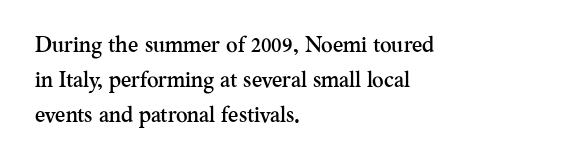
The letters stand straight up with perfectly vertical stems. The strip under each line holds only bare page. Each new line begins a customary step beneath the previous one. Inter-character spacing is left at the font's built-in metrics. The paragraph shown leans on its left margin.
